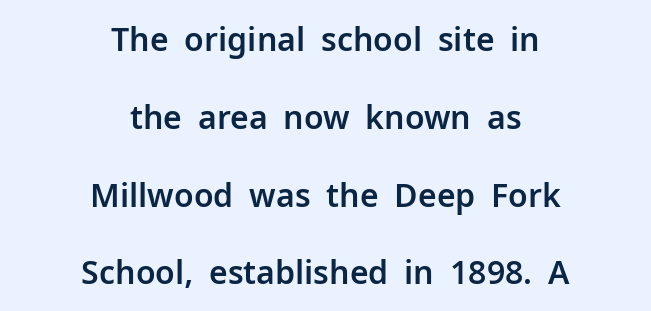
Q: Is the text italic (slanted)? A: No, it is upright.
Q: Is the typeface a serif or a sans-serif typeface? A: Sans-serif.
Q: Is the text underlined? A: No.
Q: How is the paragraph aligned? A: Centered.
Q: Is the spacing between letters normal or unusually wide? A: Normal.
Q: Is the spacing between lines tight, normal or loose? A: Loose.
Q: Width (condensed, normal, or wide)? A: Normal.
Q: Stroke contrast? A: Low.
Q: x-height? A: Medium.
Q: Monospaced? A: No.
